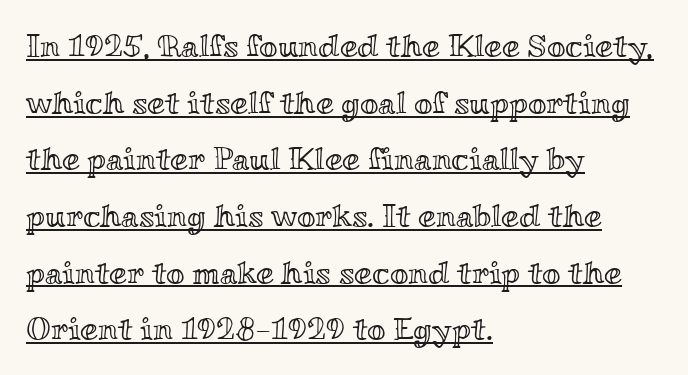
Q: Is the text italic (slanted)? A: No, it is upright.
Q: Is the text underlined? A: Yes.
Q: How is the paragraph aligned? A: Left-aligned.
Q: Is the spacing between letters normal or unusually wide? A: Normal.
Q: Width (condensed, normal, or wide)? A: Wide.
Q: x-height? A: Small.
Q: Monospaced? A: No.
